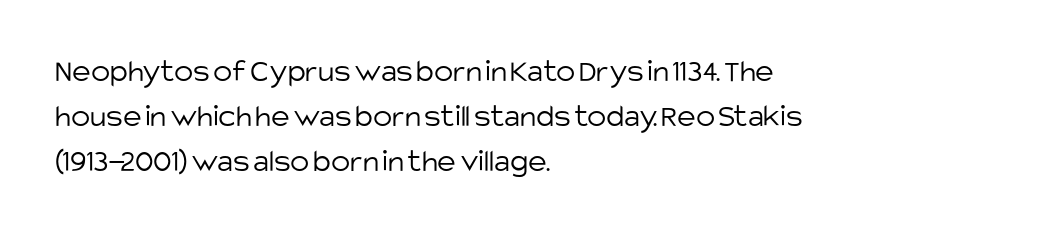
Do the characters align in a grid? No, the font is proportional. The compositor pushed each line to the left boundary. Compared with a typical body face, this is equally light or lighter still. Letter spacing: default. Font category for this specimen: sans-serif. Vertically, the passage feels balanced, rows spaced as you'd expect.
